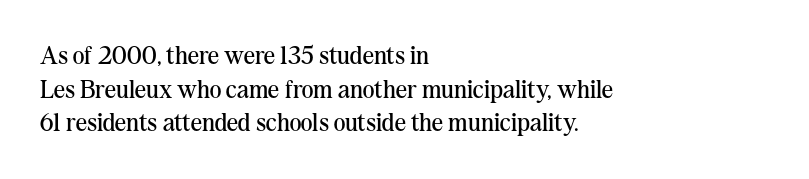
Honestly, there is no underline to notice here at all. When letters stand straight like this, we call the style roman or upright. The passage shown stacks its lines at a standard gap. Horizontal alignment here is leftward, the default for most running prose. Ink coverage per letter is moderate at most.
